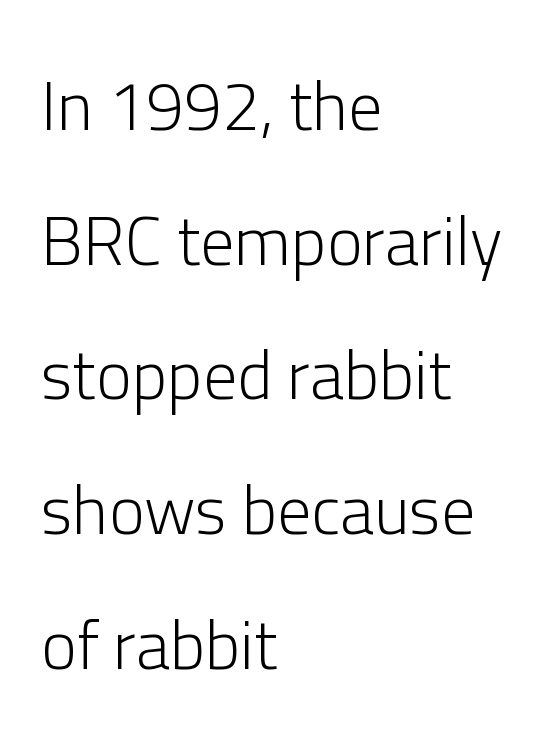
Layout note: lines flush left. Summary of weight: not heavy and not bold. Each letter keeps its own natural width here, so spacing adapts to shape. This is the regular roman posture of the typeface. You could fit nearly another row in the gap between these rows. How are the letters spaced? Ordinarily, with no added tracking.
